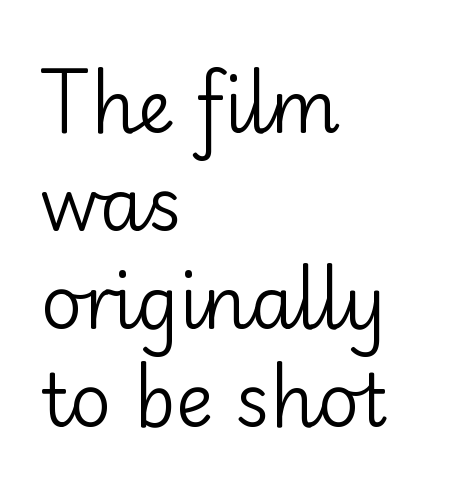
Q: Is the text bold? A: No.
Q: Is the text italic (slanted)? A: No, it is upright.
Q: Is the typeface a serif or a sans-serif typeface? A: Sans-serif.
Q: Is the text underlined? A: No.
Q: How is the paragraph aligned? A: Left-aligned.
Q: Is the spacing between letters normal or unusually wide? A: Normal.
Q: Is the spacing between lines tight, normal or loose? A: Normal.
Q: Width (condensed, normal, or wide)? A: Normal.
Q: Stroke contrast? A: Low.
Q: x-height? A: Small.
Q: Monospaced? A: No.
